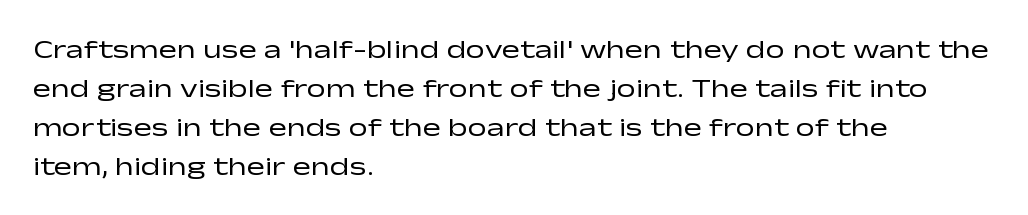
Default kerning and tracking; the words read as compact shapes. No heavy texture on the line: the type isn't bold. A roman cut, with each character standing at attention. Notice how the passage keeps a crisp vertical edge on the left only. Bare-footed words on every line.
